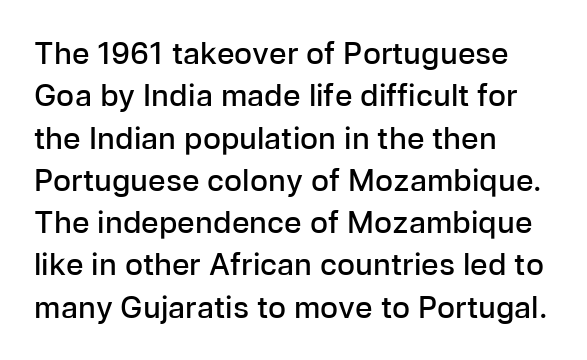
The image shows 30 px semibold sans-serif type, upright; set left-aligned, normal line spacing (1.41x), normal letter spacing, not underlined; low stroke contrast and a medium x-height.
